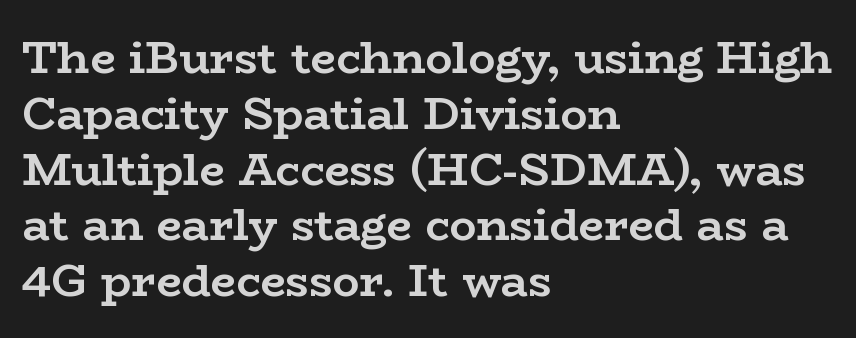
{"serif": "yes", "italic": "no", "bold": "yes", "weight": "semibold", "width": "wide", "stroke_contrast": "low", "x_height": "medium", "monospaced": "no", "underline": "no", "align": "left", "line_spacing_ratio": 1.24, "letter_spacing": "normal", "letter_spacing_em": 0.0, "glyph_px": 45}
